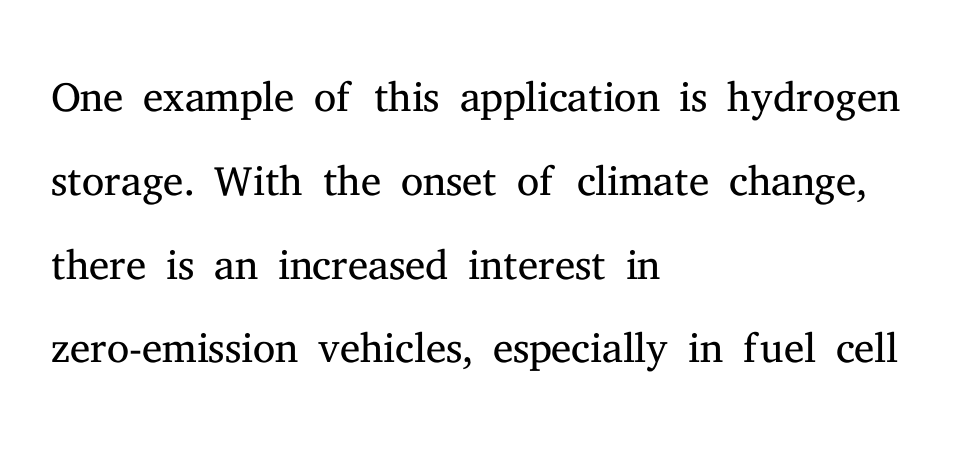
The paragraph shown leans on its left margin. Glance below the letters and you will spot only blank space. Is the letter spacing exaggerated? No — it looks like the ordinary default. Regarding leading, the lines here are spaced in the standard way. A roman cut, with each character standing at attention.
